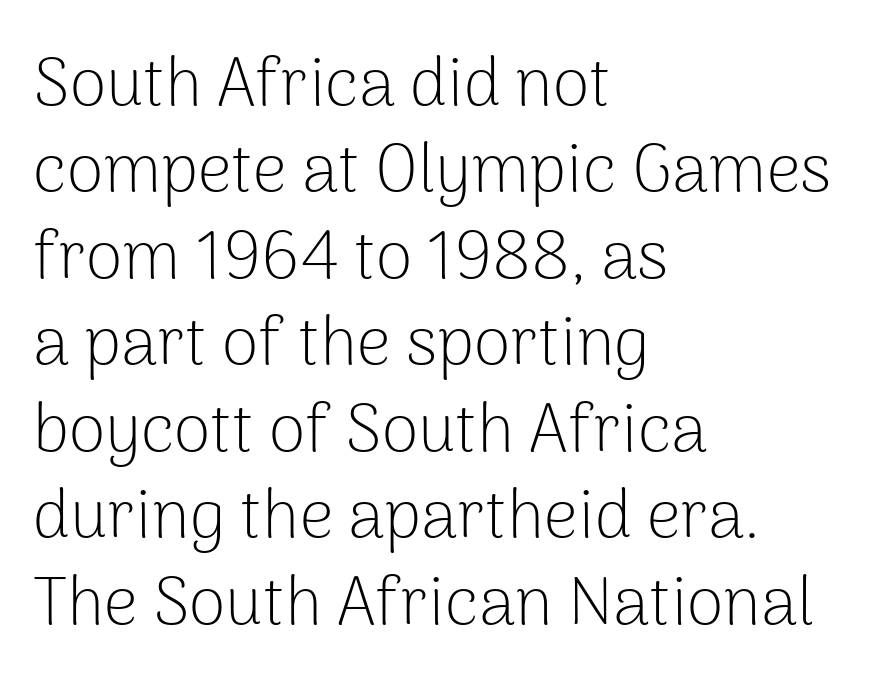
{"serif": "no", "italic": "no", "bold": "no", "weight": "light", "width": "normal", "stroke_contrast": "low", "x_height": "medium", "monospaced": "no", "underline": "no", "align": "left", "line_spacing": "normal", "line_spacing_ratio": 1.29, "letter_spacing": "normal", "letter_spacing_em": 0.0, "glyph_px": 67}
